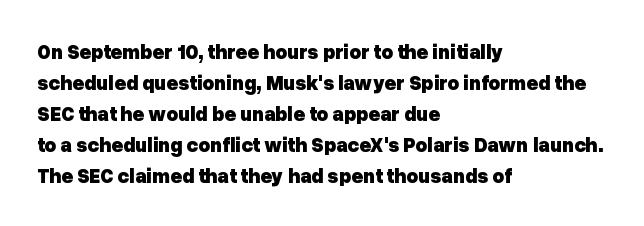
Q: Is the text bold? A: Yes.
Q: Is the text italic (slanted)? A: No, it is upright.
Q: Is the text underlined? A: No.
Q: How is the paragraph aligned? A: Left-aligned.
Q: Is the spacing between letters normal or unusually wide? A: Normal.
Q: Is the spacing between lines tight, normal or loose? A: Normal.
